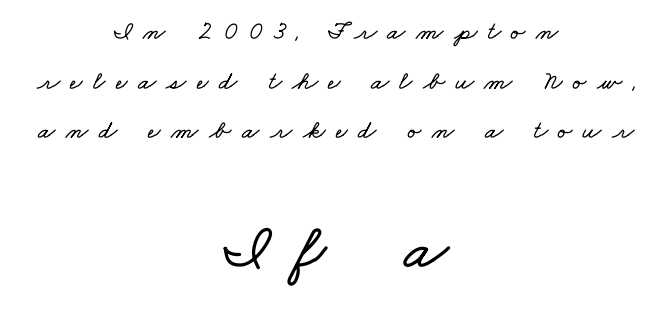
{"width": "wide", "stroke_contrast": "low", "x_height": "small", "monospaced": "no", "underline": "no", "align": "center", "line_spacing": "loose", "line_spacing_ratio": 1.91, "letter_spacing": "wide", "letter_spacing_em": 0.4, "larger_block": "second", "size_ratio": 2.5, "glyph_px": 65}
